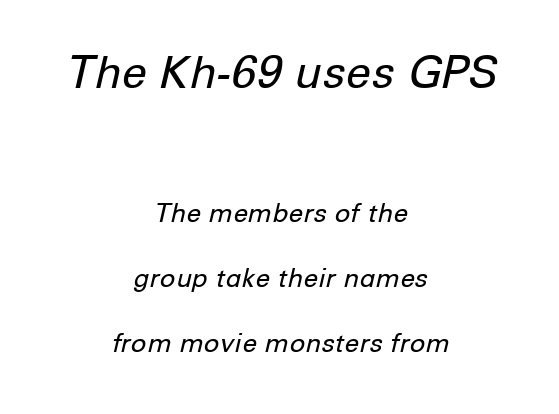
{"italic": "yes", "lean": "right", "slant_degrees": 12, "bold": "no", "weight": "regular", "width": "normal", "stroke_contrast": "low", "x_height": "medium", "monospaced": "no", "underline": "no", "align": "center", "line_spacing": "loose", "line_spacing_ratio": 2.5, "letter_spacing": "normal", "letter_spacing_em": 0.0, "larger_block": "first", "size_ratio": 1.73, "glyph_px": 45}
